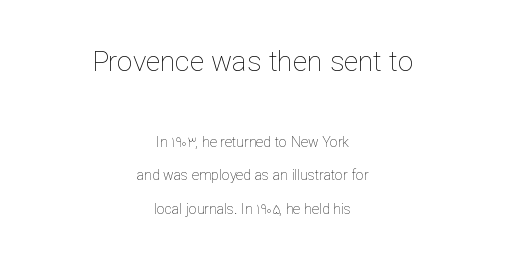
The image shows 28 px thin type, upright; set centered, loose line spacing (2.4x), normal letter spacing, not underlined; the first (top) block is 2.0x larger; low stroke contrast and a medium x-height.
